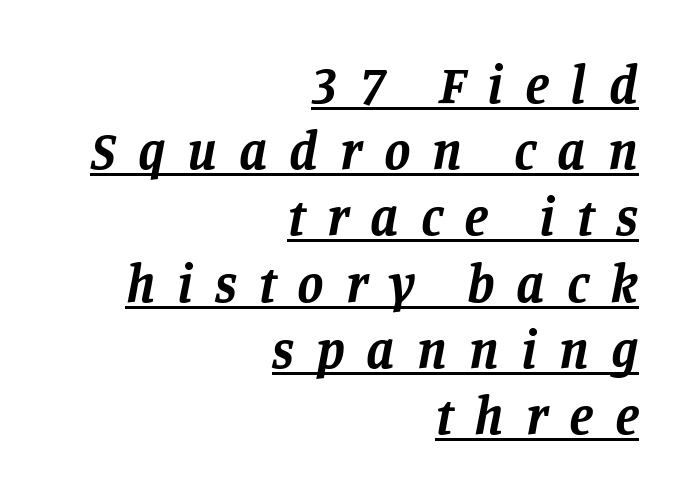
The rendering shows small feet on the letterforms — a serif design. Looks like regular typesetting: each glyph gets only the width it needs. Style check: oblique. Pretty heavy lettering here — definitely bold.
